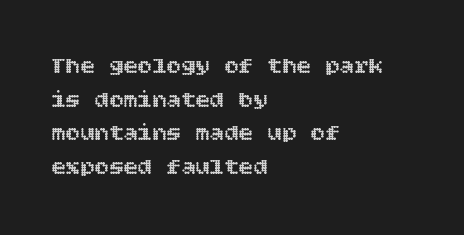
Q: Is the text italic (slanted)? A: No, it is upright.
Q: Is the text underlined? A: No.
Q: How is the paragraph aligned? A: Left-aligned.
Q: Is the spacing between letters normal or unusually wide? A: Normal.
Q: Is the spacing between lines tight, normal or loose? A: Normal.
